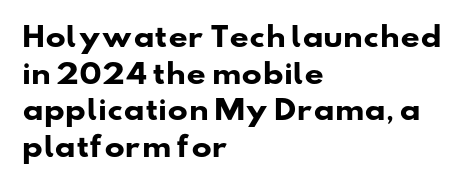
The image shows 27 px bold type; set left-aligned, normal line spacing (1.36x), normal letter spacing, not underlined.
